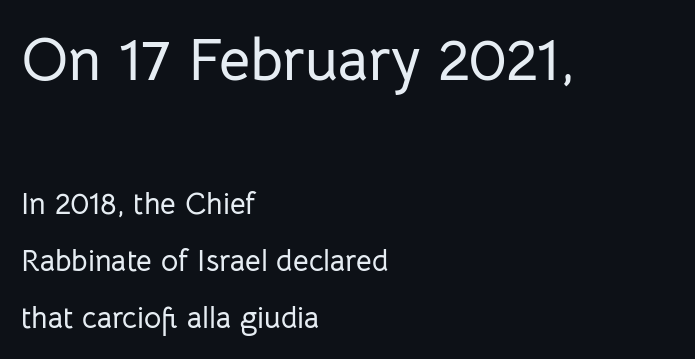
This is sans-serif lettering, the kind often seen on screens and signage. This is the regular roman posture of the typeface. Think of a printed novel: that variable character pitch is what you see here. The lines are quadded left. The letterforms sit shoulder to shoulder at normal distance. A bare baseline throughout the passage.
